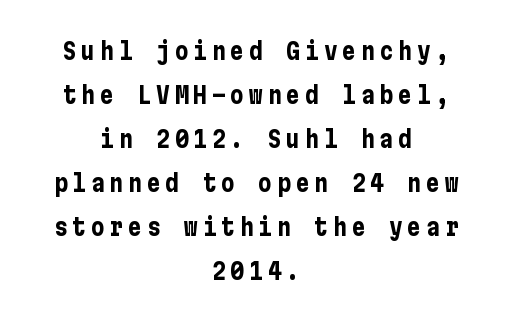
Just letters on the line, the space beneath them empty. Vertical spacing — loose. Look at the tracking — it's clearly loosened, letters drifting apart. In terms of weight, the rendering is a true, heavy bold. Is the block centered? Yes — each line is placed symmetrically about the middle.
